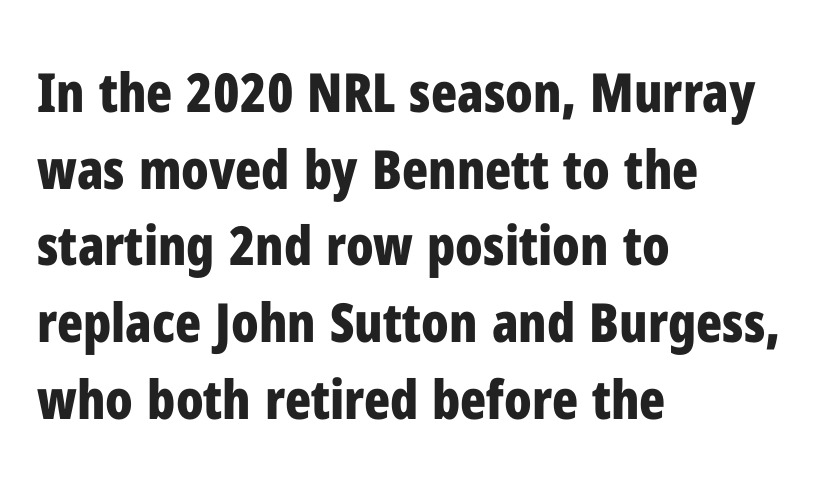
{"serif": "no", "italic": "no", "bold": "yes", "weight": "bold", "width": "condensed", "stroke_contrast": "low", "x_height": "medium", "monospaced": "no", "underline": "no", "align": "left", "line_spacing": "normal", "line_spacing_ratio": 1.42, "letter_spacing": "normal", "letter_spacing_em": 0.0, "glyph_px": 54}
